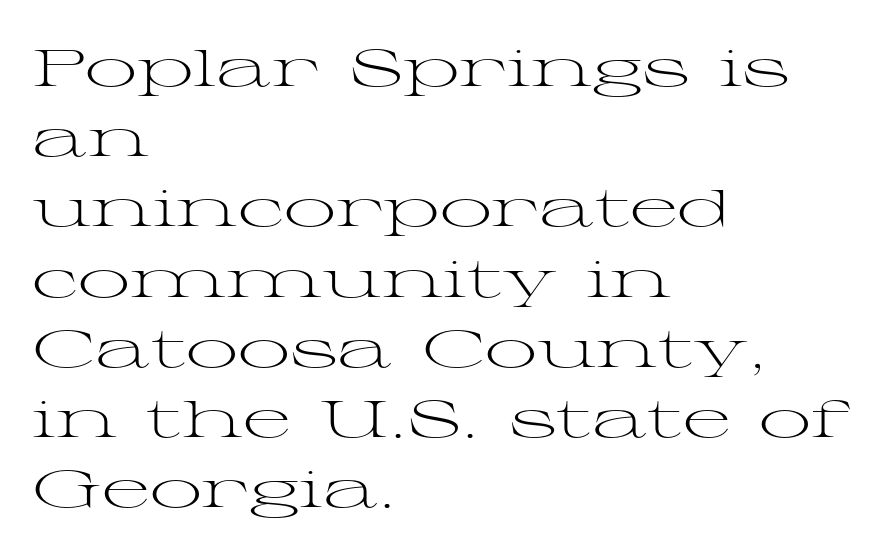
The font is comparable to plain body text, perhaps lighter. Yep, those are serifs on the letters. It's the straight-up-and-down kind of type. Each line starts at the same left margin while the right side varies.
